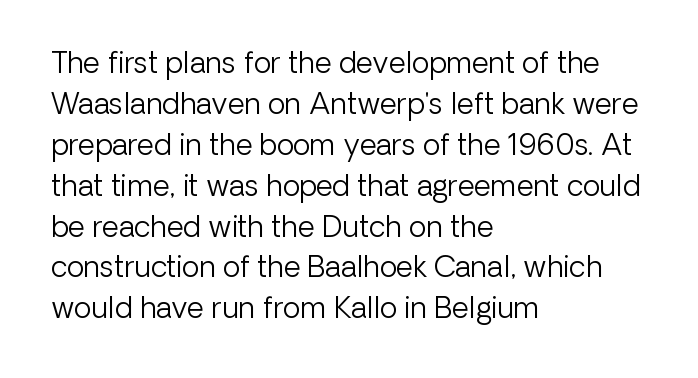
{"serif": "no", "italic": "no", "bold": "no", "weight": "light", "width": "normal", "stroke_contrast": "low", "x_height": "medium", "monospaced": "no", "underline": "no", "align": "left", "line_spacing": "normal", "line_spacing_ratio": 1.41, "letter_spacing": "normal", "letter_spacing_em": 0.0, "glyph_px": 29}
